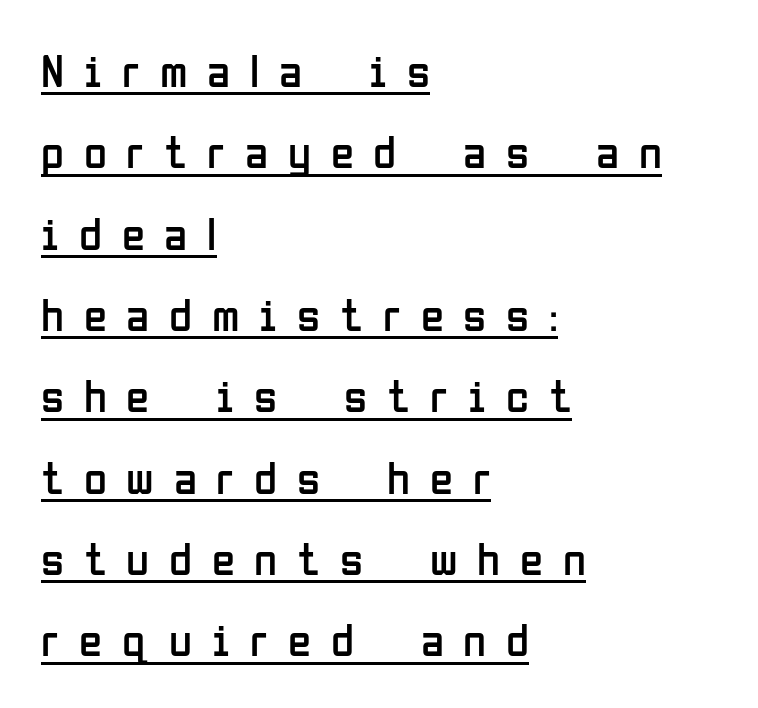
The image shows 47 px regular-weight, condensed sans-serif type, upright; set left-aligned, line spacing 1.73x, unusually wide letter spacing (+0.42 em), underlined; low stroke contrast and a medium x-height.
